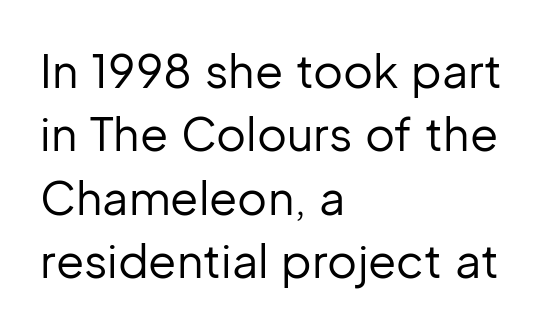
The image shows 46 px regular-weight sans-serif type, upright; set left-aligned, normal line spacing (1.38x), normal letter spacing, not underlined; low stroke contrast and a medium x-height.
